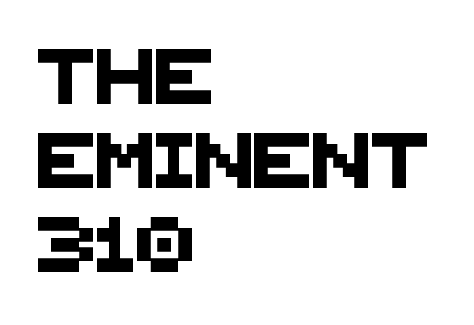
The image shows 55 px sans-serif type; set left-aligned, normal line spacing (1.53x), normal letter spacing, not underlined; medium stroke contrast and a large x-height.
